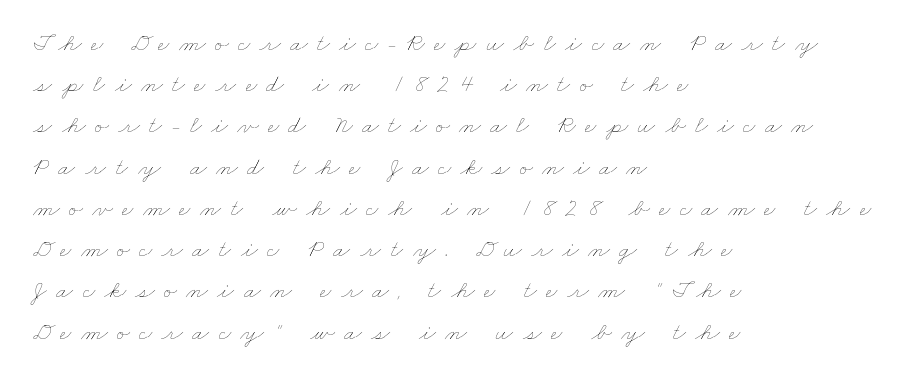
Q: Is the text bold? A: No.
Q: Is the text underlined? A: No.
Q: How is the paragraph aligned? A: Left-aligned.
Q: Is the spacing between letters normal or unusually wide? A: Unusually wide.
Q: Is the spacing between lines tight, normal or loose? A: Normal.
